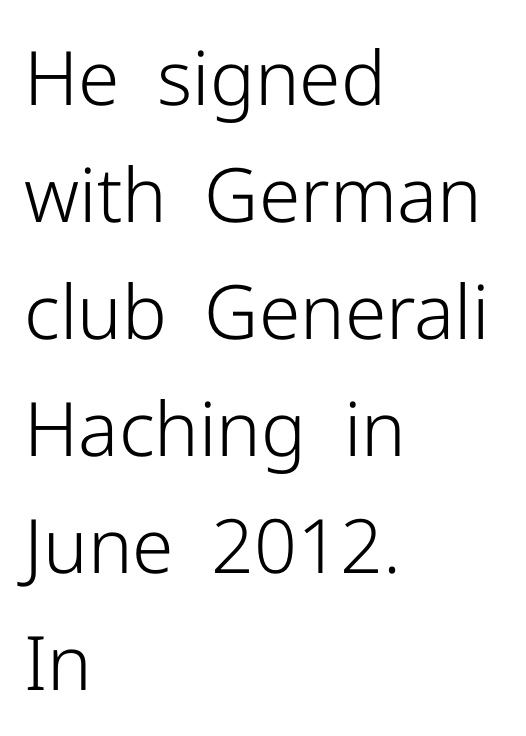
{"serif": "no", "italic": "no", "bold": "no", "weight": "light", "width": "normal", "stroke_contrast": "low", "x_height": "medium", "monospaced": "no", "underline": "no", "align": "left", "line_spacing": "normal", "line_spacing_ratio": 1.56, "letter_spacing": "normal", "letter_spacing_em": 0.0, "glyph_px": 75}
